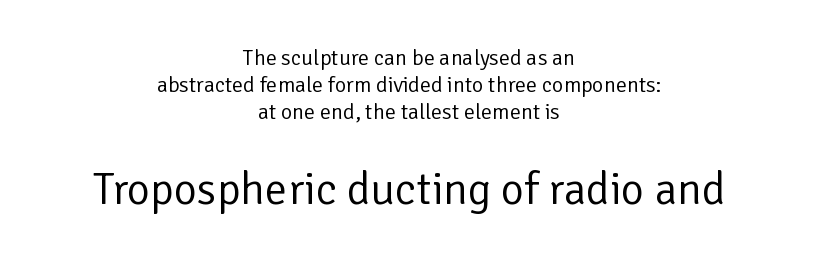
The image shows 45 px regular-weight sans-serif type, upright; set centered, line spacing 1.22x, normal letter spacing, not underlined; the second (bottom) block is 2.05x larger; low stroke contrast and a medium x-height.
